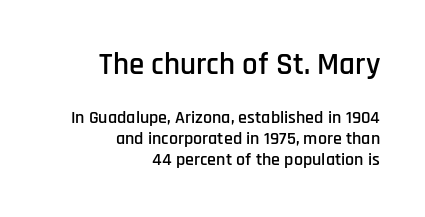
All the whitespace from short lines collects on the left. Tall strokes in this sample are plumb rather than angled. Size contrast runs from large at the top to small at the bottom. The letters advance in unequal steps, a hallmark of proportional type. Is the letter spacing exaggerated? No — it looks like the ordinary default. Check under the words: just untouched page.
